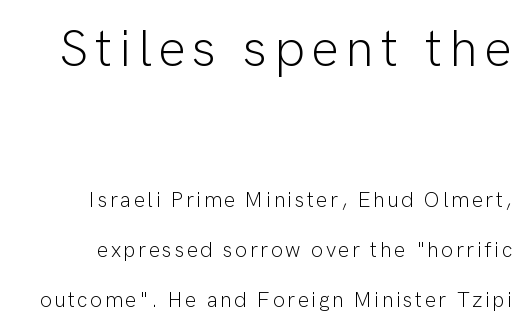
Q: Is the text bold? A: No.
Q: Is the text italic (slanted)? A: No, it is upright.
Q: Is the typeface a serif or a sans-serif typeface? A: Sans-serif.
Q: Is the text underlined? A: No.
Q: Is the spacing between lines tight, normal or loose? A: Loose.
Q: Which block of text is set in a larger size, the first (top) or the second (bottom)? A: The first (top) one.
Q: Width (condensed, normal, or wide)? A: Normal.
Q: Stroke contrast? A: Low.
Q: x-height? A: Medium.
Q: Monospaced? A: No.
